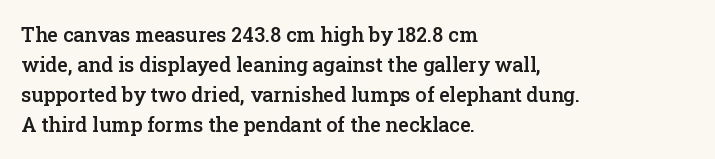
Q: Is the text bold? A: Semi-bold.
Q: Is the text italic (slanted)? A: No, it is upright.
Q: Is the text underlined? A: No.
Q: How is the paragraph aligned? A: Left-aligned.
Q: Is the spacing between letters normal or unusually wide? A: Normal.
Q: Is the spacing between lines tight, normal or loose? A: Normal.
